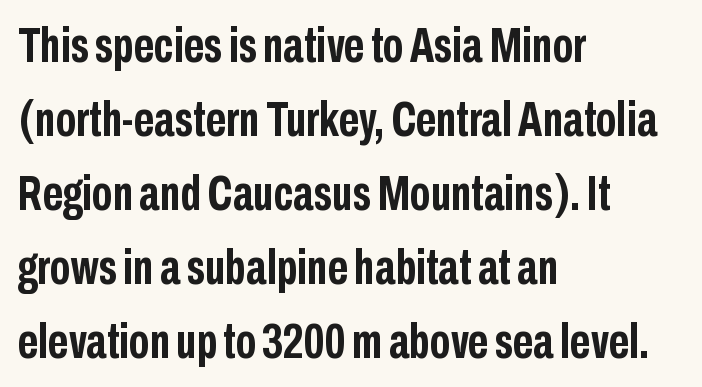
The image shows 50 px semibold, condensed sans-serif type, upright; set left-aligned, normal line spacing (1.48x), normal letter spacing, not underlined; low stroke contrast and a medium x-height.
